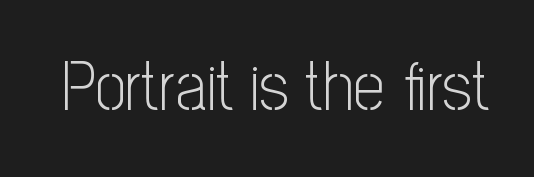
The image shows 69 px light, condensed sans-serif type, upright; set normal letter spacing, not underlined; low stroke contrast and a medium x-height.
